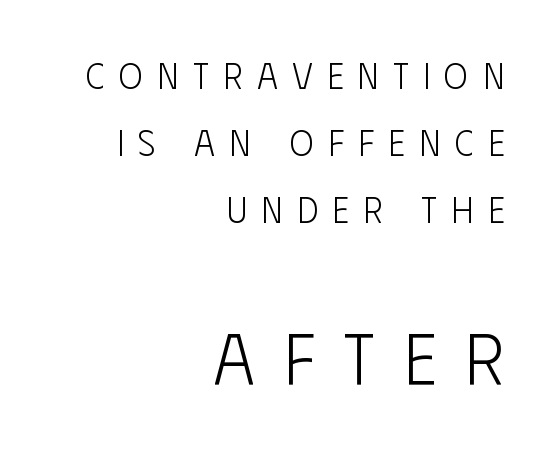
The image shows 72 px light, condensed sans-serif type, upright; set right-aligned, line spacing 1.86x, unusually wide letter spacing (+0.4 em), not underlined; the second (bottom) block is 2.0x larger; low stroke contrast and a large x-height.
